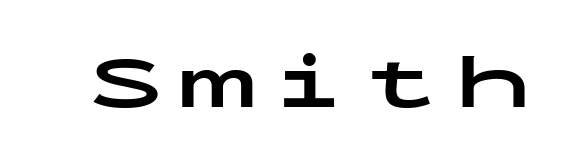
{"serif": "no", "italic": "no", "bold": "yes", "weight": "bold", "width": "wide", "stroke_contrast": "low", "x_height": "medium", "monospaced": "yes", "underline": "no", "glyph_px": 78}
